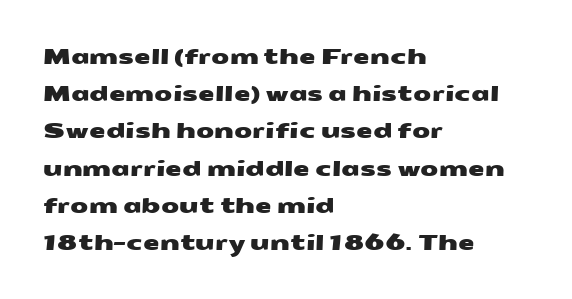
The image shows 21 px text type; set left-aligned, line spacing 1.77x, normal letter spacing, not underlined.
